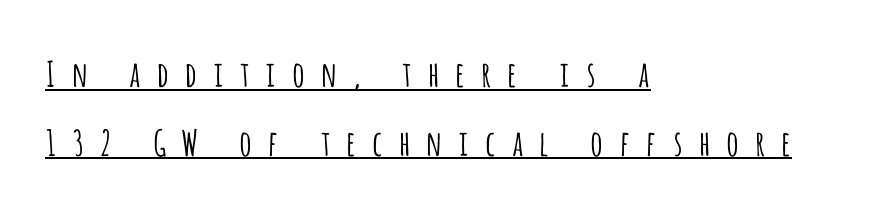
You can tell it's not italic because the verticals are truly vertical. This sample carries an underscore along the baseline area. Nothing heavy about these letters — not bold at all. I'd call this a sans setting — the letters go barefoot. The ragged edge is on the right, which tells us the setting is flush left.
